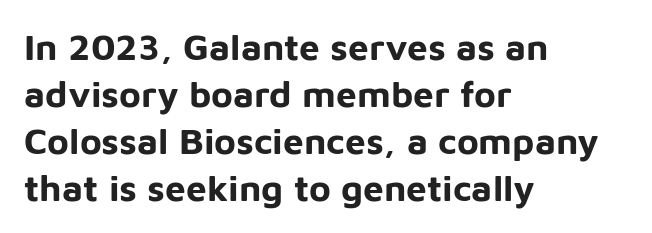
{"serif": "no", "italic": "no", "bold": "yes", "weight": "bold", "width": "normal", "stroke_contrast": "low", "x_height": "medium", "monospaced": "no", "underline": "no", "align": "left", "line_spacing": "normal", "line_spacing_ratio": 1.27, "letter_spacing": "normal", "letter_spacing_em": 0.0, "glyph_px": 37}
